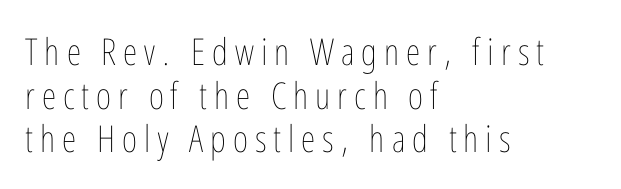
{"italic": "no", "bold": "no", "weight": "thin", "width": "condensed", "stroke_contrast": "low", "x_height": "medium", "monospaced": "no", "underline": "no", "align": "left", "line_spacing_ratio": 1.18, "glyph_px": 37}
